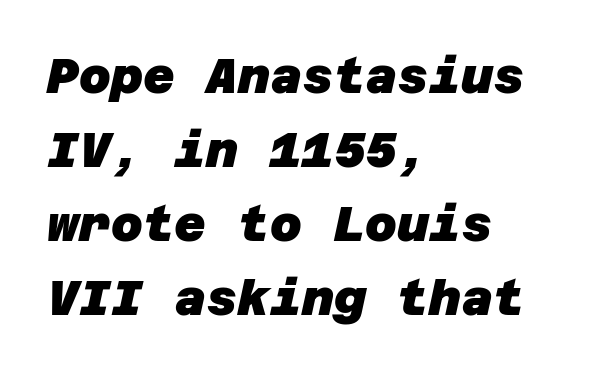
The string is rendered with underlining switched off. One glance says typical: line gaps are just what's usual. Left-aligned paragraph, ragged on the right. The type is set solid horizontally, with unmodified tracking.
